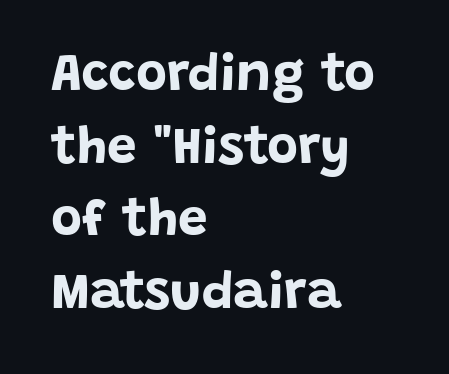
{"serif": "no", "italic": "no", "bold": "yes", "weight": "bold", "width": "normal", "stroke_contrast": "low", "x_height": "large", "monospaced": "no", "underline": "no", "align": "left", "line_spacing": "normal", "line_spacing_ratio": 1.37, "letter_spacing": "normal", "letter_spacing_em": 0.0, "glyph_px": 53}
